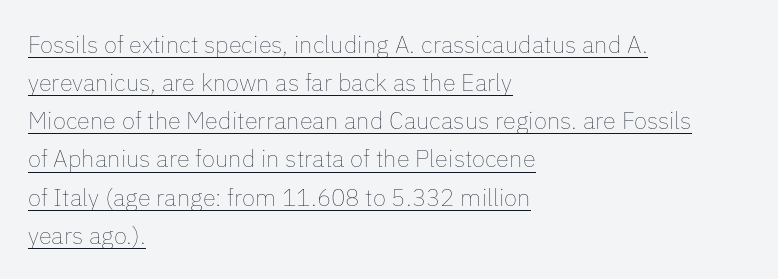
Q: Is the text bold? A: No.
Q: Is the text italic (slanted)? A: No, it is upright.
Q: Is the text underlined? A: Yes.
Q: How is the paragraph aligned? A: Left-aligned.
Q: Is the spacing between letters normal or unusually wide? A: Normal.
Q: Is the spacing between lines tight, normal or loose? A: Normal.
